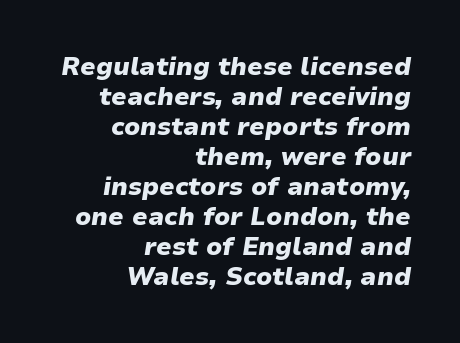
The image shows 25 px bold type, italic (leaning right); set right-aligned, line spacing 1.2x, normal letter spacing, not underlined.
